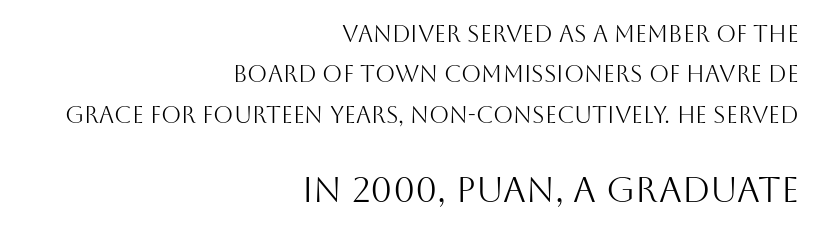
Q: Is the text bold? A: No.
Q: Is the text italic (slanted)? A: No, it is upright.
Q: Is the typeface a serif or a sans-serif typeface? A: Sans-serif.
Q: Is the text underlined? A: No.
Q: How is the paragraph aligned? A: Right-aligned.
Q: Is the spacing between letters normal or unusually wide? A: Normal.
Q: Which block of text is set in a larger size, the first (top) or the second (bottom)? A: The second (bottom) one.
Q: Width (condensed, normal, or wide)? A: Normal.
Q: Stroke contrast? A: Medium.
Q: x-height? A: Large.
Q: Monospaced? A: No.
